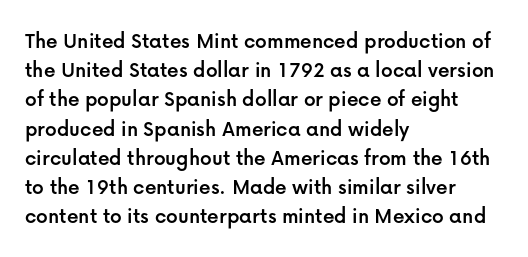
{"italic": "no", "underline": "no", "align": "left", "line_spacing": "normal", "line_spacing_ratio": 1.27, "letter_spacing": "normal", "letter_spacing_em": 0.0, "glyph_px": 23}
